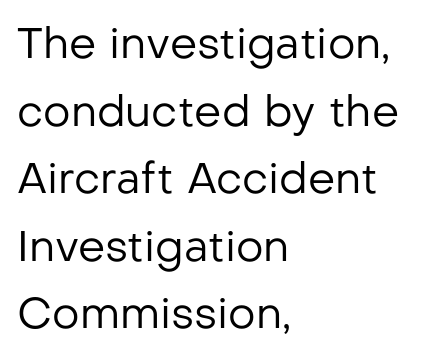
The image shows 43 px regular-weight sans-serif type, upright; set left-aligned, normal line spacing (1.57x), normal letter spacing, not underlined; low stroke contrast and a medium x-height.
